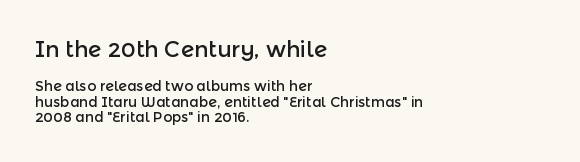
Q: Is the text italic (slanted)? A: No, it is upright.
Q: Is the text underlined? A: No.
Q: How is the paragraph aligned? A: Left-aligned.
Q: Is the spacing between letters normal or unusually wide? A: Normal.
Q: Is the spacing between lines tight, normal or loose? A: Tight.
Q: Which block of text is set in a larger size, the first (top) or the second (bottom)? A: The first (top) one.
